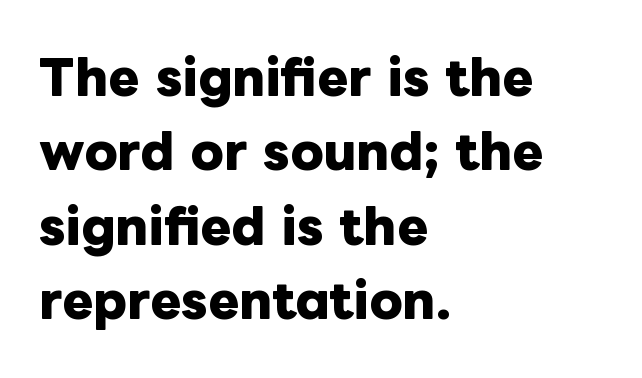
Q: Is the text bold? A: Yes.
Q: Is the text italic (slanted)? A: No, it is upright.
Q: Is the text underlined? A: No.
Q: How is the paragraph aligned? A: Left-aligned.
Q: Is the spacing between letters normal or unusually wide? A: Normal.
Q: Is the spacing between lines tight, normal or loose? A: Normal.
Q: Width (condensed, normal, or wide)? A: Normal.
Q: Stroke contrast? A: Low.
Q: x-height? A: Medium.
Q: Monospaced? A: No.
